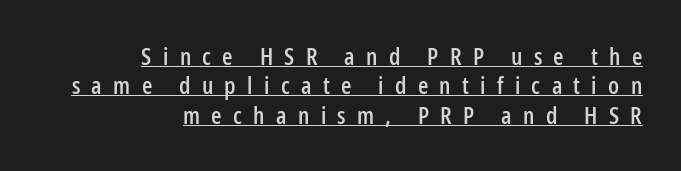
The image shows 24 px text type, upright; set right-aligned, line spacing 1.22x, unusually wide letter spacing (+0.47 em), underlined.
